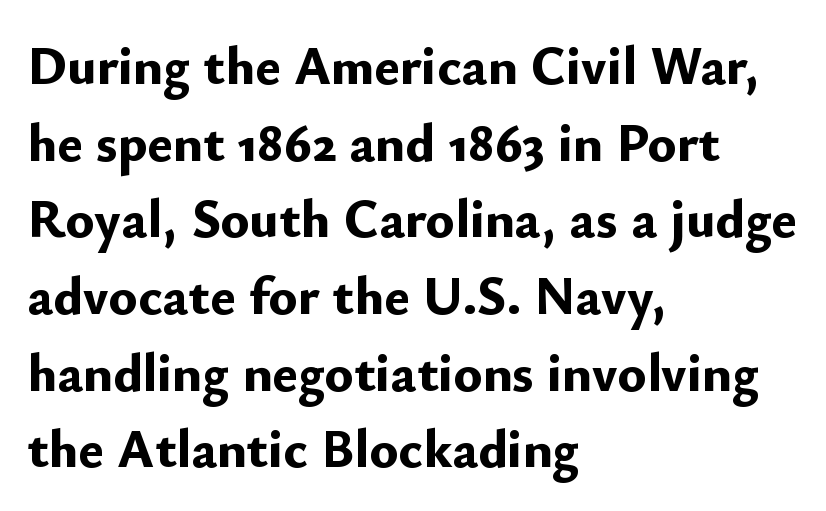
The image shows 54 px bold sans-serif type, upright; set left-aligned, normal line spacing (1.42x), normal letter spacing, not underlined; low stroke contrast and a small x-height.
